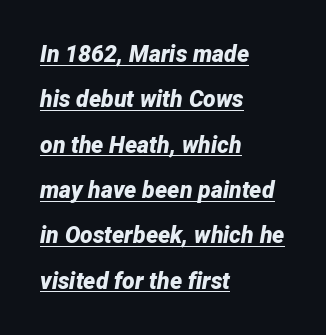
{"italic": "yes", "lean": "right", "slant_degrees": 12, "bold": "yes", "underline": "yes", "align": "left", "line_spacing": "loose", "line_spacing_ratio": 1.97, "letter_spacing": "normal", "letter_spacing_em": 0.0, "glyph_px": 23}
